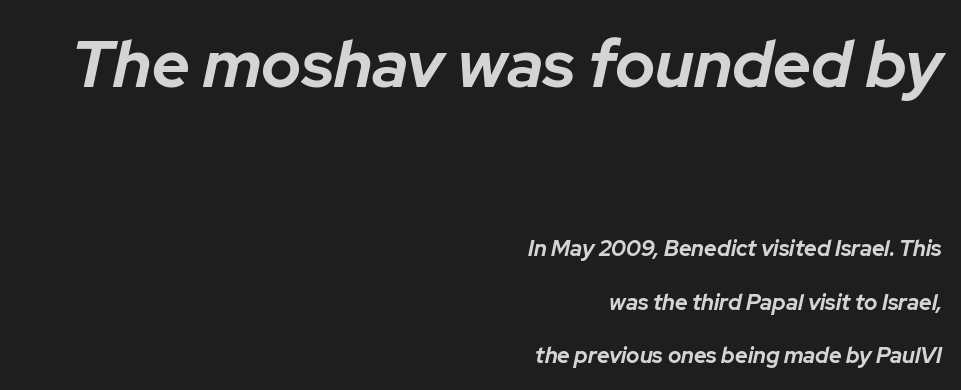
You could not count columns in this text — the font is proportionally spaced. Leftover space on each line is placed entirely before the opening word. This rendering leaves character spacing at its baseline value. Larger block? The one above; the one below is distinctly smaller.
